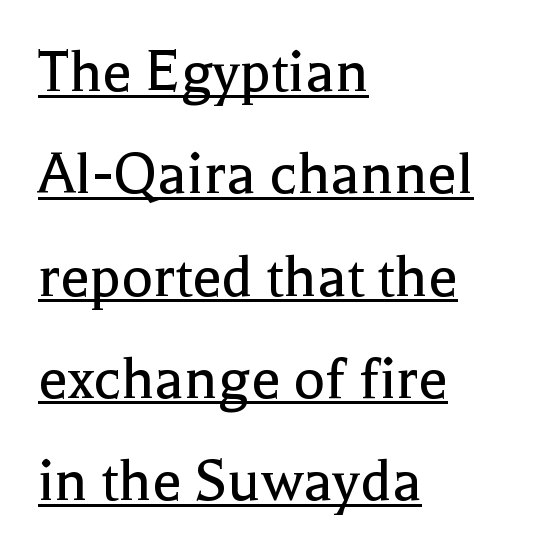
The glyphs in this specimen are seriffed. Is this a heavy cut? Hardly; it is regular or lighter. A continuous stroke trails under the words, as in a hyperlink. Each letter keeps its own natural width here, so spacing adapts to shape. The rendering anchors every line to the left-hand side. Honestly, the row spacing looks completely unremarkable.
